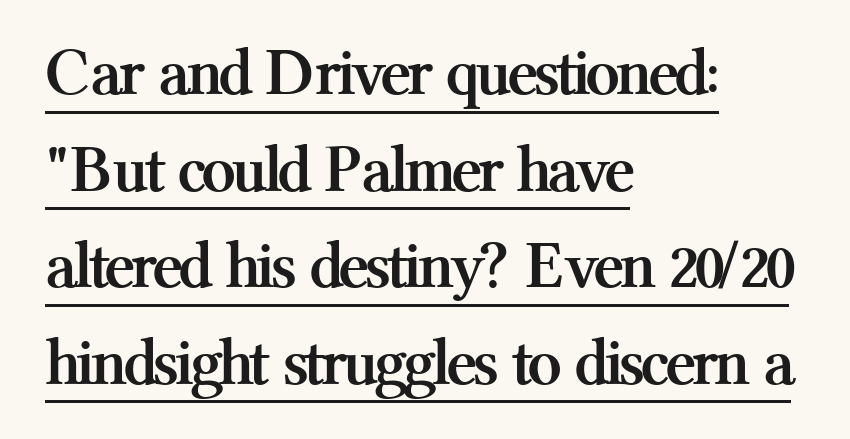
{"serif": "yes", "italic": "no", "bold": "yes", "weight": "semibold", "width": "normal", "stroke_contrast": "medium", "x_height": "medium", "monospaced": "no", "underline": "yes", "align": "left", "line_spacing": "normal", "line_spacing_ratio": 1.42, "letter_spacing": "normal", "letter_spacing_em": 0.0, "glyph_px": 68}
